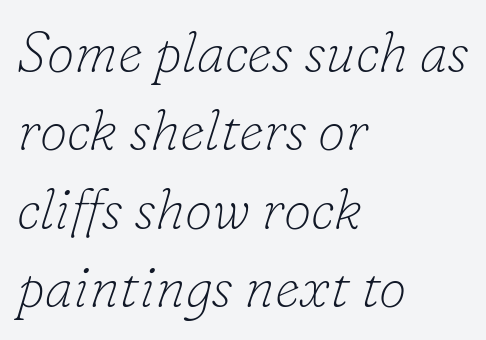
The image shows 56 px thin serif type, italic (leaning right); set left-aligned, normal line spacing (1.4x), normal letter spacing, not underlined; low stroke contrast and a small x-height.
